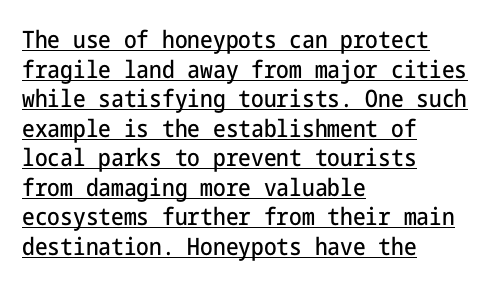
The image shows 24 px text type, upright; set left-aligned, line spacing 1.23x, normal letter spacing, underlined.
